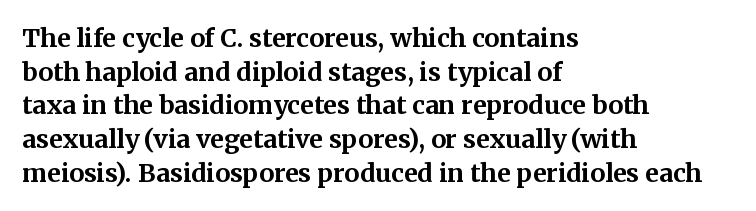
The image shows 25 px bold type, upright; set left-aligned, normal line spacing (1.35x), normal letter spacing, not underlined.
